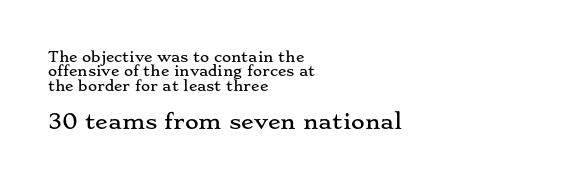
{"italic": "no", "underline": "no", "align": "left", "line_spacing": "tight", "line_spacing_ratio": 1.02, "letter_spacing": "normal", "letter_spacing_em": 0.0, "larger_block": "second", "size_ratio": 1.5, "glyph_px": 21}
